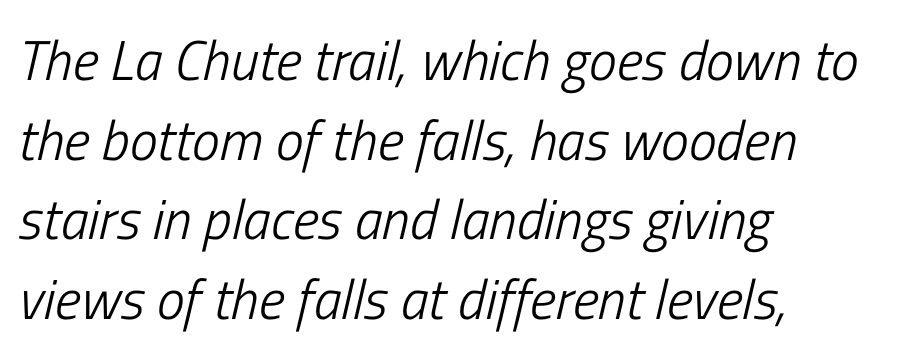
The letterforms sit shoulder to shoulder at normal distance. Think of a printed novel: that variable character pitch is what you see here. Nothing heavy about these letters — not bold at all. Quick note: interline space is typical.
